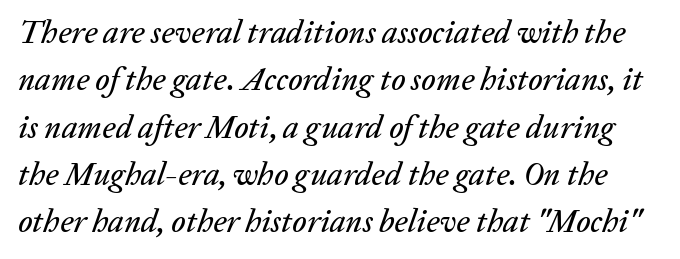
The image shows 32 px text type, italic (leaning right); set normal line spacing (1.48x), normal letter spacing, not underlined; low stroke contrast and a medium x-height.
